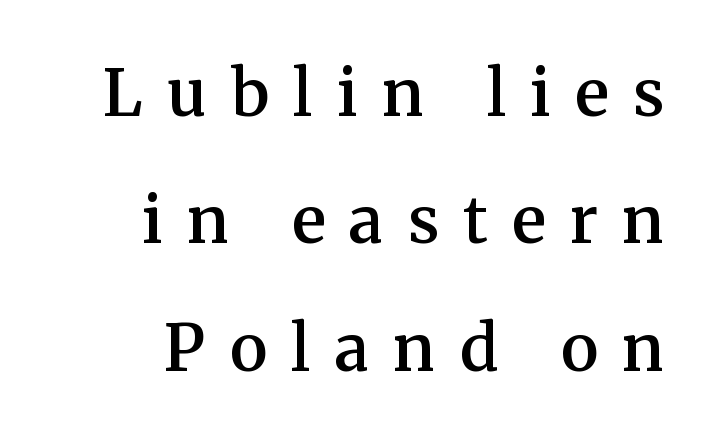
{"serif": "yes", "italic": "no", "bold": "semi", "weight": "semibold", "width": "normal", "stroke_contrast": "medium", "x_height": "medium", "monospaced": "no", "underline": "no", "line_spacing": "loose", "line_spacing_ratio": 1.99, "letter_spacing": "wide", "letter_spacing_em": 0.38, "glyph_px": 64}
